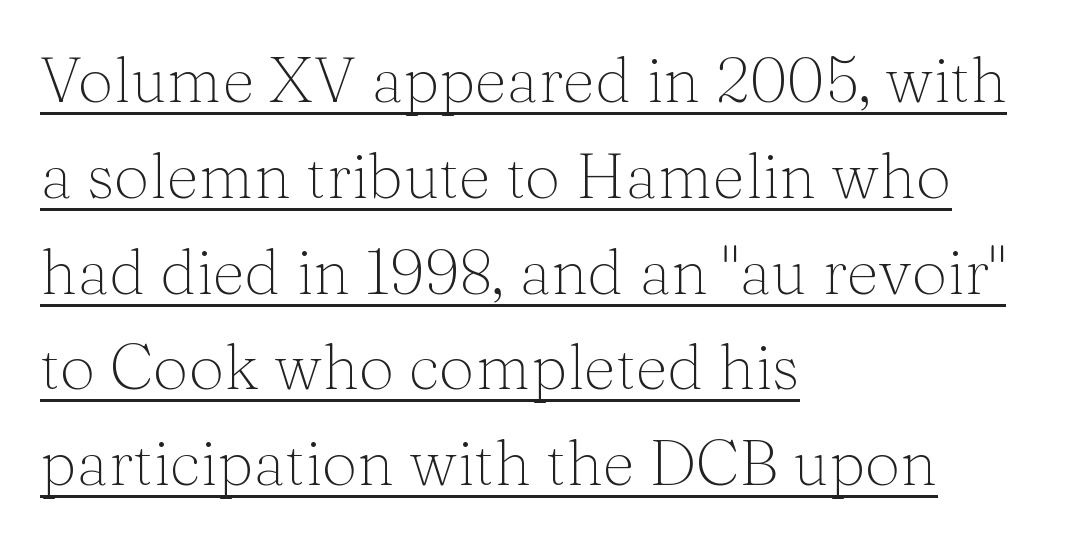
The image shows 63 px light serif type, upright; set left-aligned, normal line spacing (1.52x), normal letter spacing, underlined; medium stroke contrast and a medium x-height.
